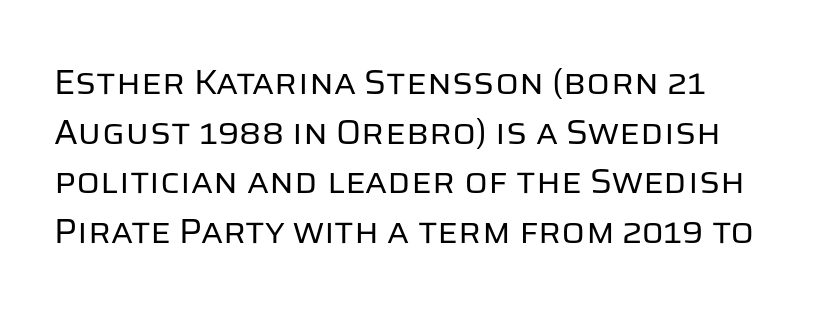
{"serif": "no", "italic": "no", "bold": "no", "weight": "regular", "width": "normal", "stroke_contrast": "low", "x_height": "large", "monospaced": "no", "underline": "no", "line_spacing": "normal", "line_spacing_ratio": 1.42, "letter_spacing": "normal", "letter_spacing_em": 0.0, "glyph_px": 35}
